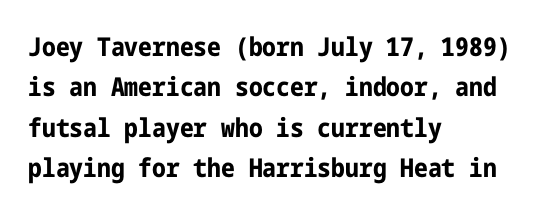
Q: Is the text bold? A: Yes.
Q: Is the text italic (slanted)? A: No, it is upright.
Q: Is the text underlined? A: No.
Q: How is the paragraph aligned? A: Left-aligned.
Q: Is the spacing between letters normal or unusually wide? A: Normal.
Q: Is the spacing between lines tight, normal or loose? A: Normal.
